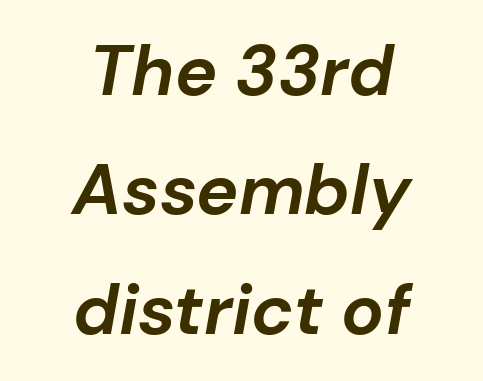
{"italic": "yes", "lean": "right", "slant_degrees": 10, "bold": "yes", "weight": "bold", "width": "normal", "stroke_contrast": "low", "x_height": "medium", "monospaced": "no", "underline": "no", "align": "center", "line_spacing": "normal", "line_spacing_ratio": 1.68, "letter_spacing": "normal", "letter_spacing_em": 0.0, "glyph_px": 71}
